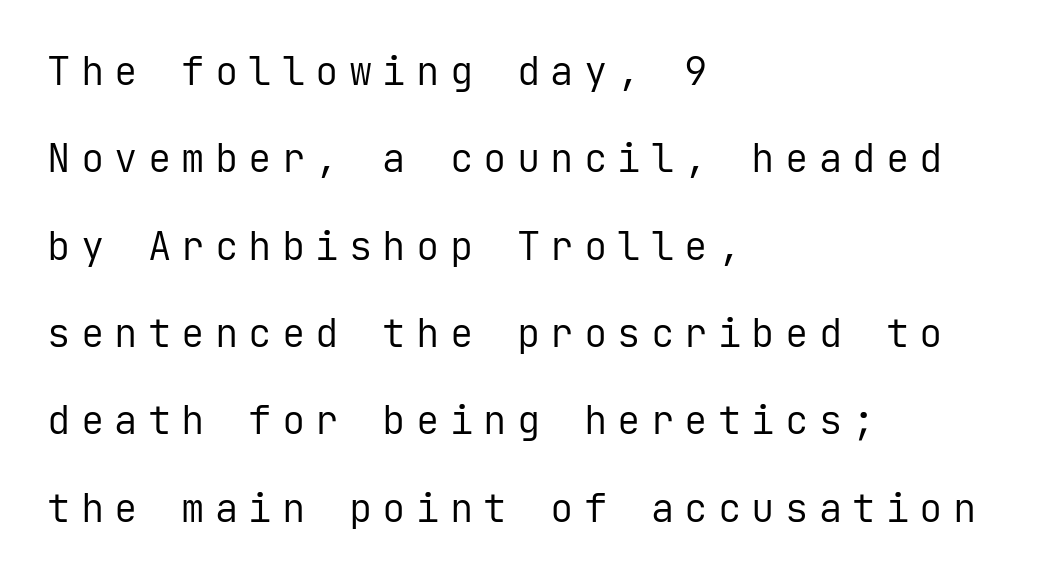
The image shows 39 px regular-weight sans-serif type, upright, monospaced; set left-aligned, loose line spacing (2.24x), unusually wide letter spacing (+0.26 em), not underlined; low stroke contrast and a medium x-height.
